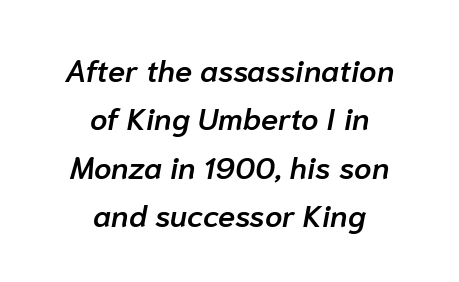
Q: Is the text bold? A: Semi-bold.
Q: Is the text italic (slanted)? A: Yes, it leans right by about 10 degrees.
Q: Is the text underlined? A: No.
Q: How is the paragraph aligned? A: Centered.
Q: Is the spacing between letters normal or unusually wide? A: Normal.
Q: Is the spacing between lines tight, normal or loose? A: Normal.
Q: Width (condensed, normal, or wide)? A: Normal.
Q: Stroke contrast? A: Low.
Q: x-height? A: Medium.
Q: Monospaced? A: No.
